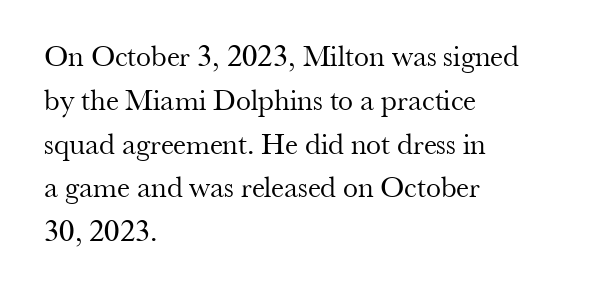
The image shows 30 px regular-weight serif type, upright; set left-aligned, normal line spacing (1.46x), normal letter spacing, not underlined; medium stroke contrast and a small x-height.
